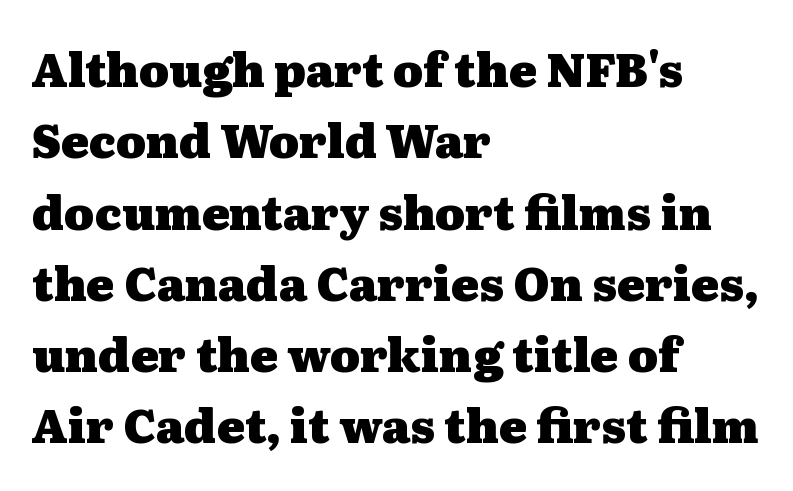
{"serif": "yes", "italic": "no", "bold": "yes", "weight": "heavy", "width": "wide", "stroke_contrast": "medium", "x_height": "medium", "monospaced": "no", "underline": "no", "align": "left", "line_spacing": "normal", "line_spacing_ratio": 1.55, "letter_spacing": "normal", "letter_spacing_em": 0.0, "glyph_px": 46}
